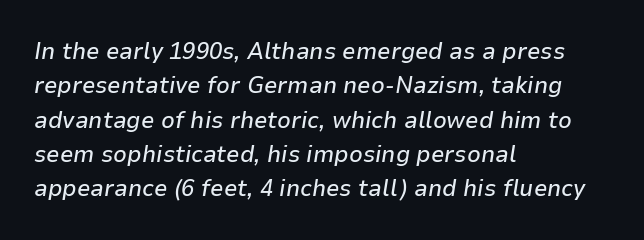
Successive baselines arrive at the customary interval. Inter-character spacing is left at the font's built-in metrics. This sample uses an oblique cut, with every glyph tilted off the vertical. Descender tails drop into unmarked territory. Layout note: lines flush left.
